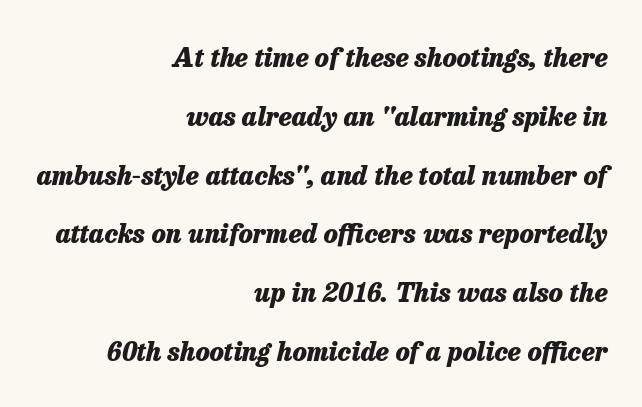
Q: Is the text bold? A: Yes.
Q: Is the text italic (slanted)? A: Yes, it leans right by about 13 degrees.
Q: Is the text underlined? A: No.
Q: How is the paragraph aligned? A: Right-aligned.
Q: Is the spacing between letters normal or unusually wide? A: Normal.
Q: Is the spacing between lines tight, normal or loose? A: Loose.
